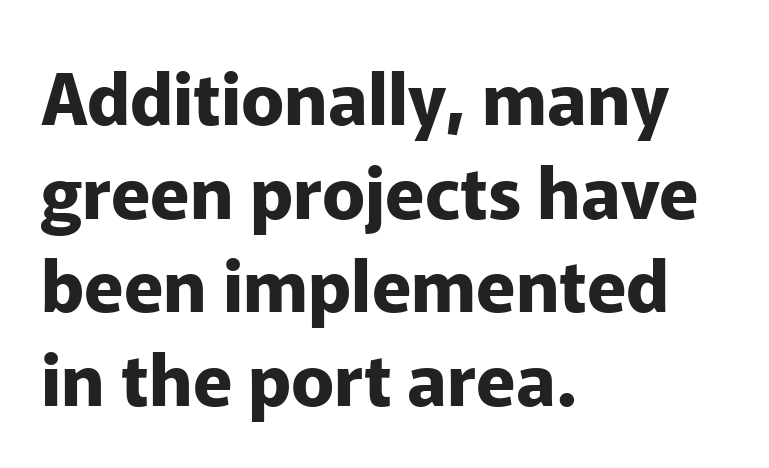
The image shows 72 px bold sans-serif type, upright; set left-aligned, normal line spacing (1.3x), normal letter spacing, not underlined; low stroke contrast and a medium x-height.
